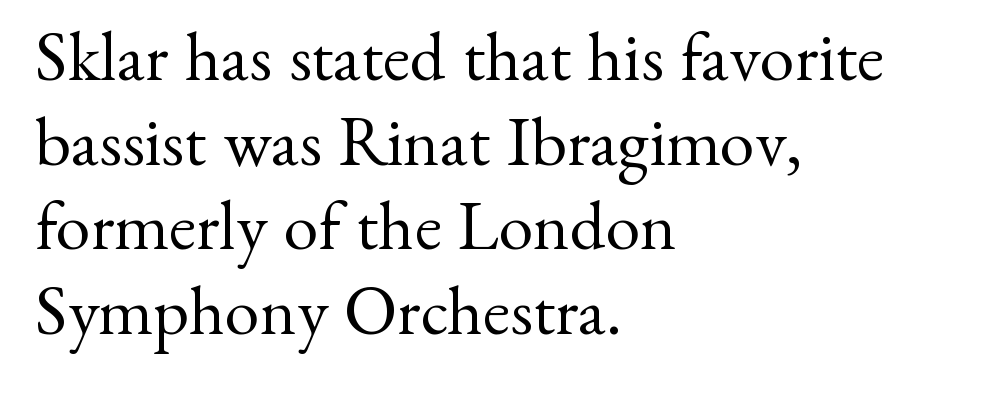
The image shows 70 px regular-weight serif type, upright; set left-aligned, line spacing 1.21x, normal letter spacing, not underlined; medium stroke contrast and a small x-height.
